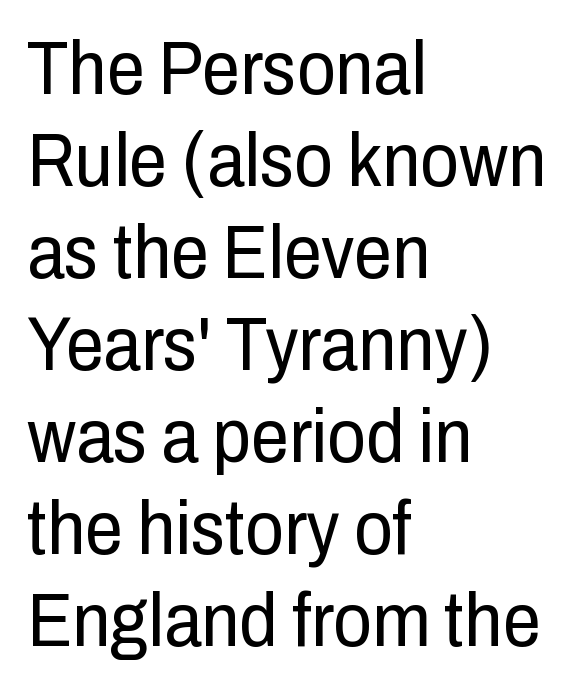
Descender tails drop into unmarked territory. This is roman type, the default non-slanted kind. The letters advance in unequal steps, a hallmark of proportional type. This sample uses a sans-serif face. One-word summary of the alignment: left. The passage shown has conventional tracking throughout.
